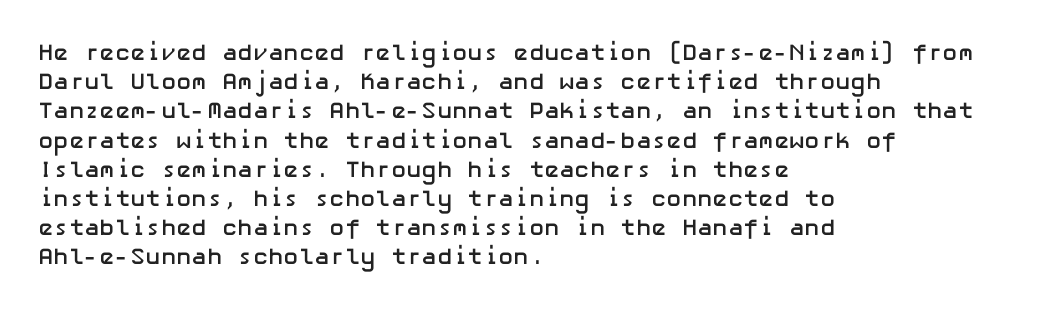
Q: Is the text bold? A: Yes.
Q: Is the text italic (slanted)? A: No, it is upright.
Q: Is the text underlined? A: No.
Q: How is the paragraph aligned? A: Left-aligned.
Q: Is the spacing between letters normal or unusually wide? A: Normal.
Q: Is the spacing between lines tight, normal or loose? A: Normal.
